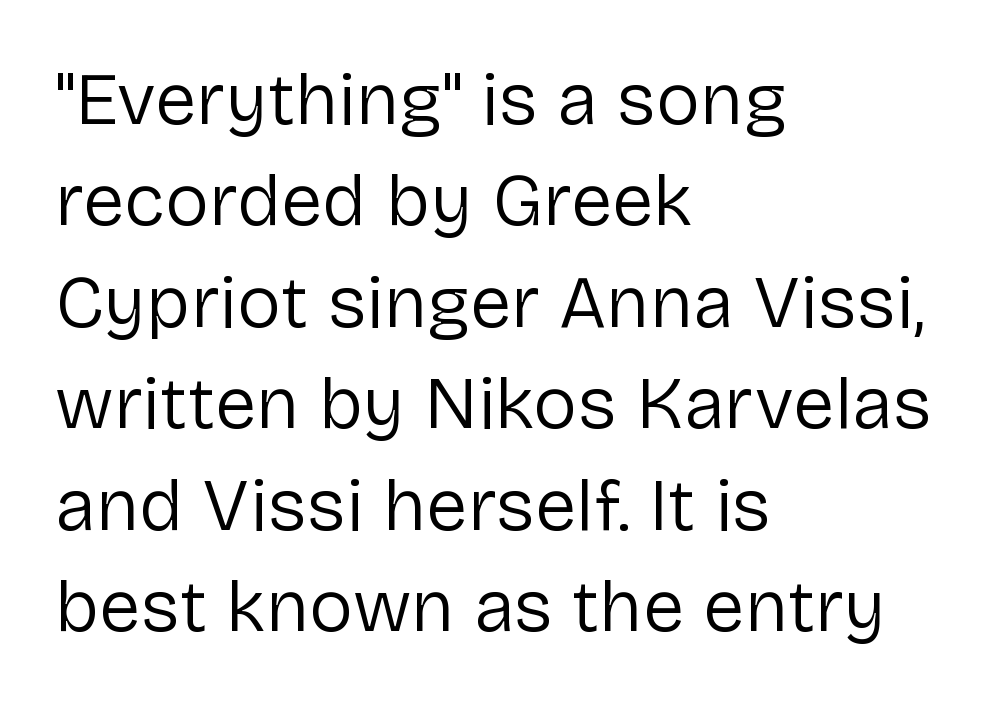
Visually the block forms a straight wall on the left and a jagged coastline on the right. The rendering uses natural spacing where letterforms have individual widths. A typesetter would call this leading conventional body-copy spacing. The foot of each line stays bare and open. Nope, no serifs anywhere on these letters. Students, note that the glyphs here touch the page at normal intervals.
